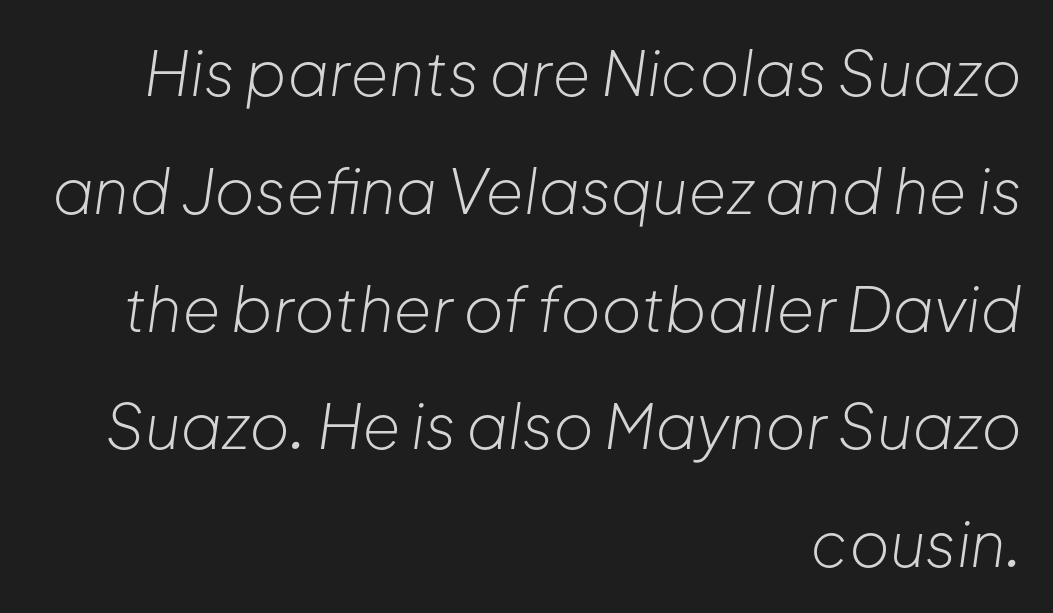
{"italic": "yes", "lean": "right", "slant_degrees": 8, "bold": "no", "weight": "light", "width": "normal", "stroke_contrast": "low", "x_height": "medium", "monospaced": "no", "underline": "no", "align": "right", "line_spacing": "loose", "line_spacing_ratio": 1.9, "letter_spacing": "normal", "letter_spacing_em": 0.0, "glyph_px": 62}
